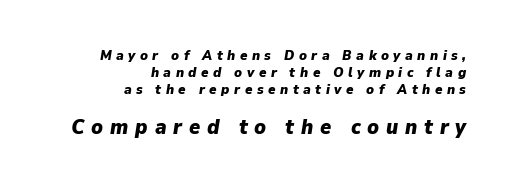
Q: Is the text bold? A: Yes.
Q: Is the text italic (slanted)? A: Yes, it leans right by about 9 degrees.
Q: Is the text underlined? A: No.
Q: How is the paragraph aligned? A: Right-aligned.
Q: Is the spacing between letters normal or unusually wide? A: Unusually wide.
Q: Which block of text is set in a larger size, the first (top) or the second (bottom)? A: The second (bottom) one.
